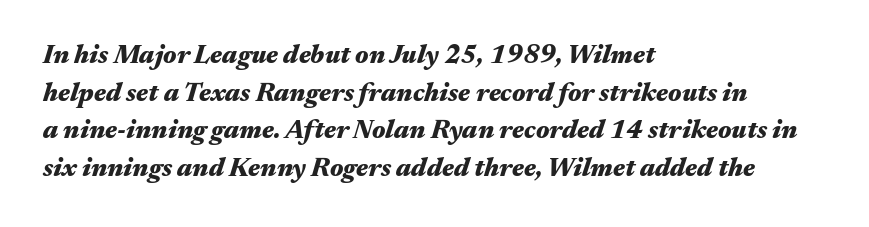
The image shows 26 px bold type, italic (leaning right); set left-aligned, normal line spacing (1.45x), normal letter spacing, not underlined.
